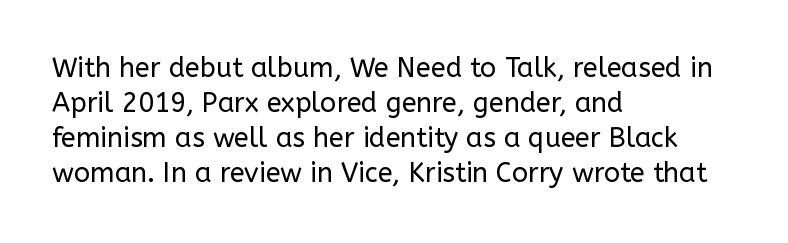
The image shows 27 px text type, upright; set left-aligned, normal line spacing (1.3x), normal letter spacing, not underlined.
